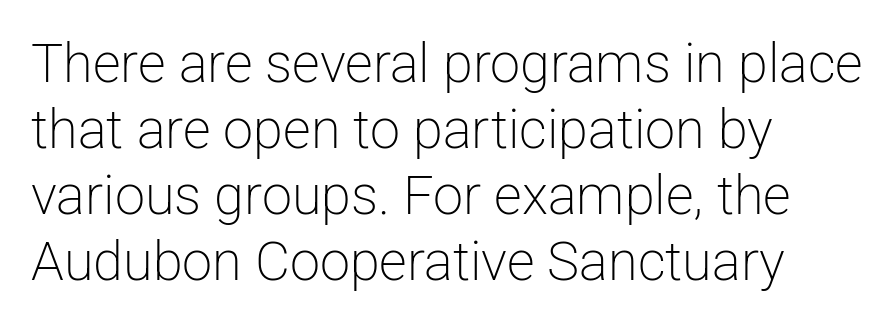
The image shows 54 px light sans-serif type, upright; set left-aligned, line spacing 1.22x, normal letter spacing, not underlined; low stroke contrast and a medium x-height.
